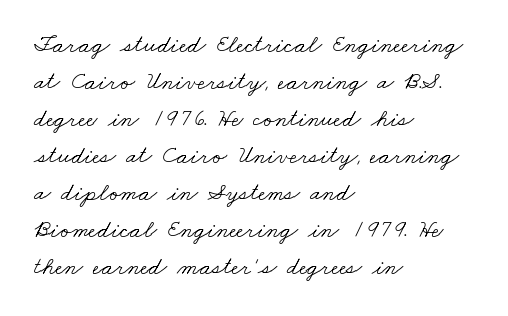
Q: Is the text bold? A: No.
Q: Is the text underlined? A: No.
Q: How is the paragraph aligned? A: Left-aligned.
Q: Is the spacing between letters normal or unusually wide? A: Normal.
Q: Is the spacing between lines tight, normal or loose? A: Normal.
